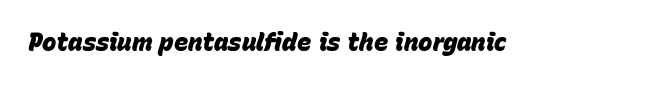
{"italic": "yes", "lean": "right", "slant_degrees": 15, "bold": "yes", "underline": "no", "letter_spacing": "normal", "letter_spacing_em": 0.0, "glyph_px": 24}
